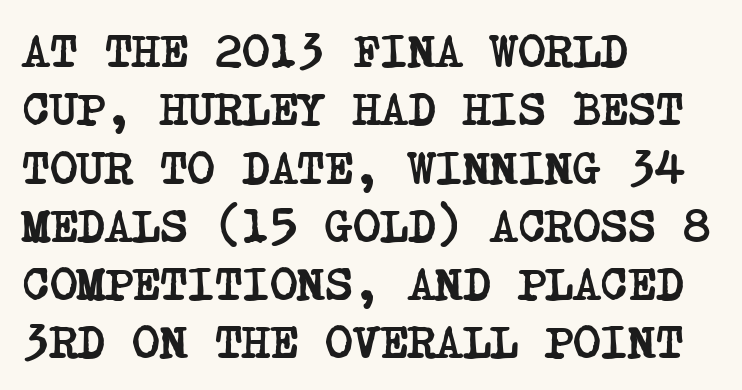
{"serif": "yes", "bold": "yes", "weight": "semibold", "width": "condensed", "stroke_contrast": "low", "x_height": "large", "underline": "no", "align": "left", "line_spacing_ratio": 1.24, "letter_spacing": "normal", "letter_spacing_em": 0.0, "glyph_px": 47}
